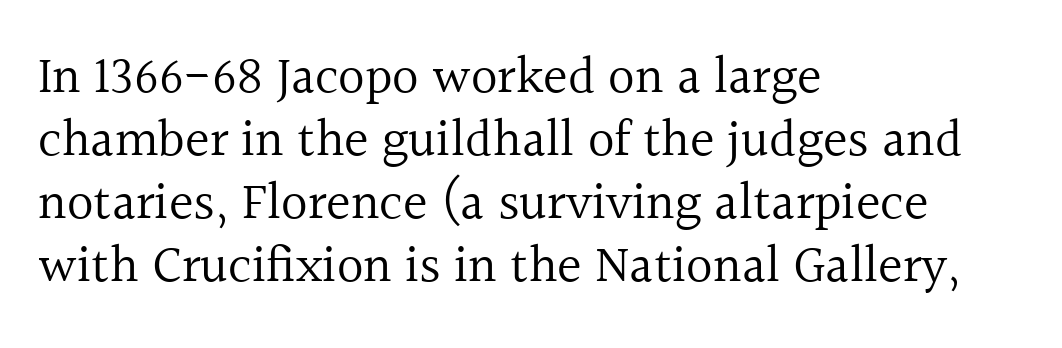
The image shows 52 px regular-weight serif type, upright; set left-aligned, line spacing 1.21x, normal letter spacing, not underlined; a medium x-height.
